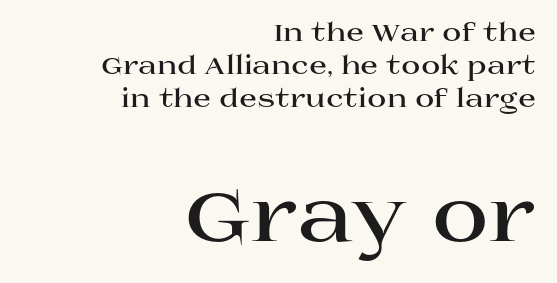
{"serif": "yes", "italic": "no", "bold": "yes", "weight": "bold", "width": "wide", "stroke_contrast": "high", "x_height": "large", "monospaced": "no", "underline": "no", "align": "right", "line_spacing": "normal", "line_spacing_ratio": 1.27, "letter_spacing": "normal", "letter_spacing_em": 0.0, "larger_block": "second", "size_ratio": 3.0, "glyph_px": 78}
